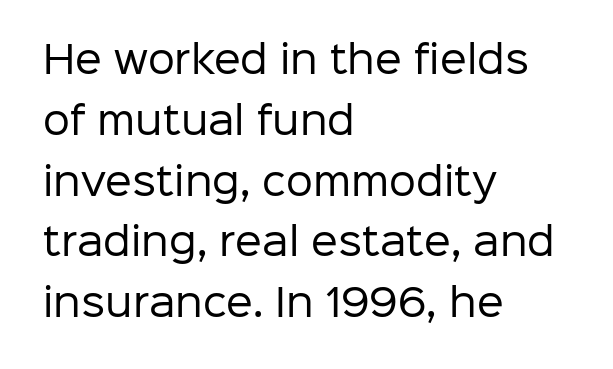
Q: Is the text bold? A: No.
Q: Is the text italic (slanted)? A: No, it is upright.
Q: Is the typeface a serif or a sans-serif typeface? A: Sans-serif.
Q: Is the text underlined? A: No.
Q: How is the paragraph aligned? A: Left-aligned.
Q: Is the spacing between letters normal or unusually wide? A: Normal.
Q: Is the spacing between lines tight, normal or loose? A: Normal.
Q: Width (condensed, normal, or wide)? A: Normal.
Q: Stroke contrast? A: Low.
Q: x-height? A: Medium.
Q: Monospaced? A: No.
